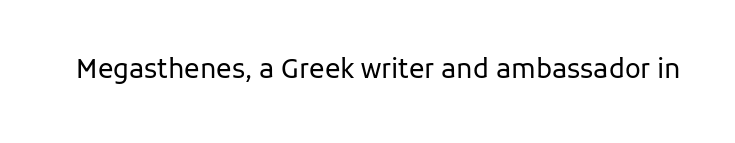
The image shows 26 px text type, upright; set normal letter spacing, not underlined.
